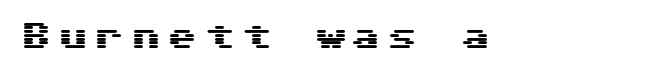
The image shows 30 px wide sans-serif type, upright; set unusually wide letter spacing (+0.22 em), not underlined; medium stroke contrast and a medium x-height.
